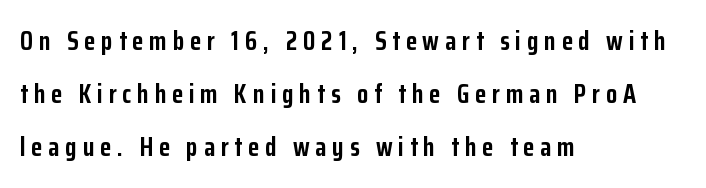
The image shows 26 px bold type, upright; set left-aligned, loose line spacing (2.03x), unusually wide letter spacing (+0.22 em), not underlined.
